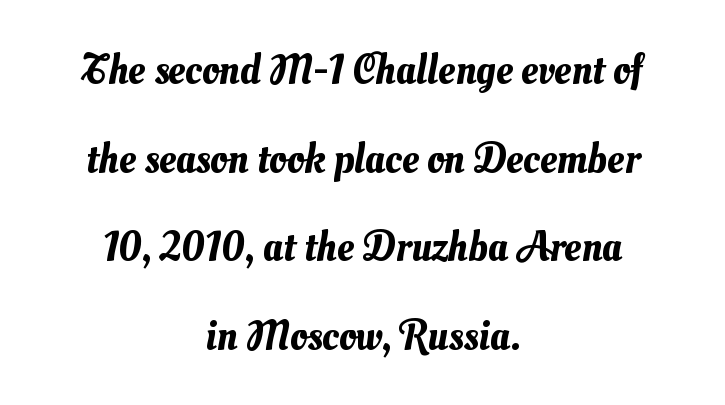
The image shows 42 px text type; set centered, loose line spacing (2.11x), normal letter spacing, not underlined; medium stroke contrast and a small x-height.
